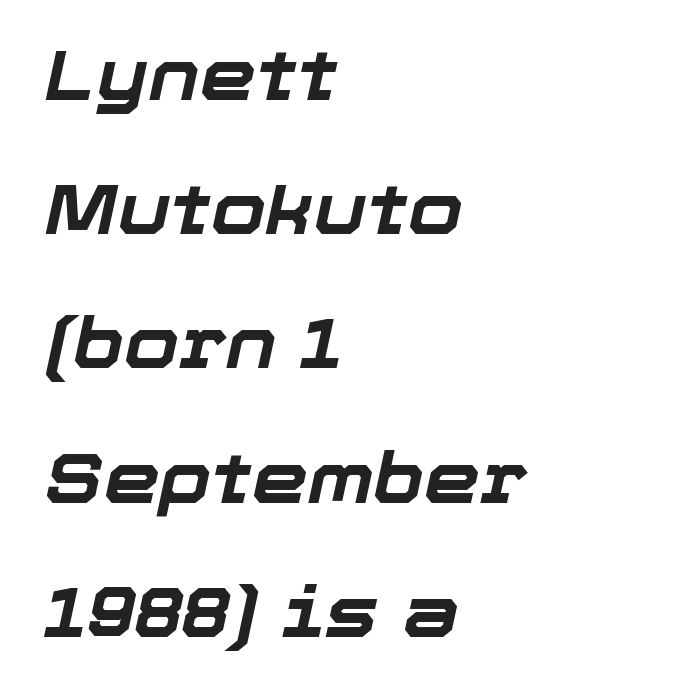
As a designer I'd log this as weight 700, bold. Posture: slanted. Spacing verdict: proportional, widths tailored to each character. Horizontally, the lines are justified to the leading edge only. Descender tails drop into unmarked territory.
